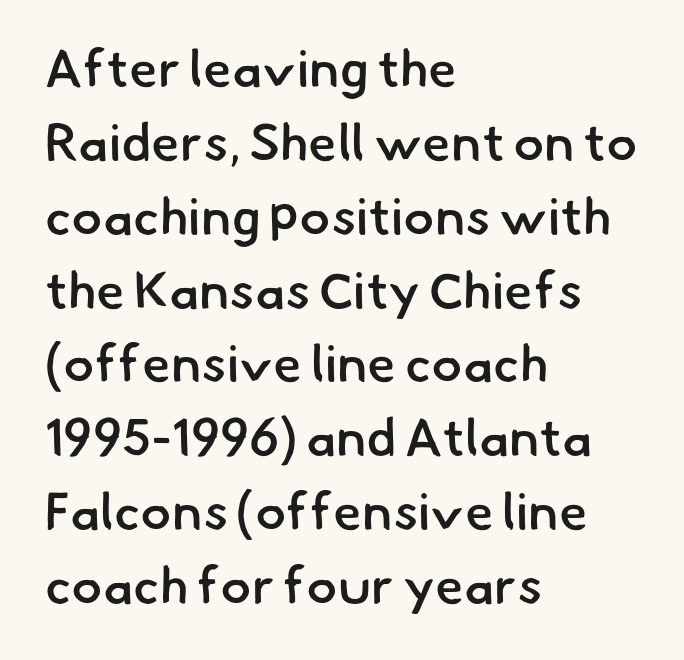
{"serif": "no", "bold": "semi", "weight": "semibold", "width": "normal", "stroke_contrast": "low", "x_height": "small", "monospaced": "no", "underline": "no", "align": "left", "line_spacing": "normal", "line_spacing_ratio": 1.42, "letter_spacing": "normal", "letter_spacing_em": 0.0, "glyph_px": 52}
